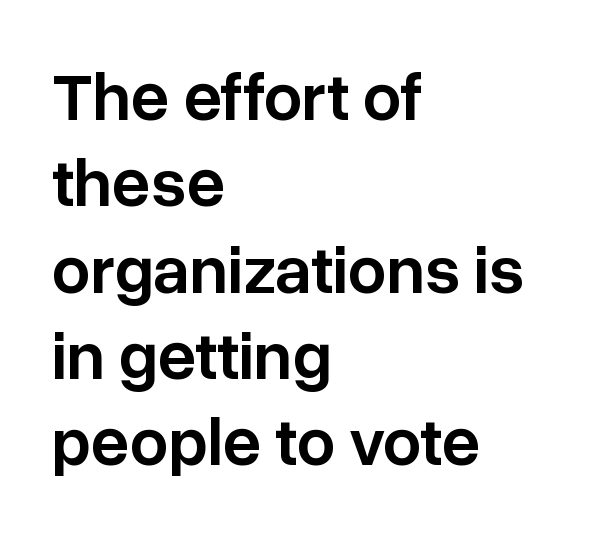
Q: Is the text bold? A: Semi-bold.
Q: Is the text italic (slanted)? A: No, it is upright.
Q: Is the typeface a serif or a sans-serif typeface? A: Sans-serif.
Q: Is the text underlined? A: No.
Q: How is the paragraph aligned? A: Left-aligned.
Q: Is the spacing between letters normal or unusually wide? A: Normal.
Q: Is the spacing between lines tight, normal or loose? A: Normal.
Q: Width (condensed, normal, or wide)? A: Normal.
Q: Stroke contrast? A: Low.
Q: x-height? A: Medium.
Q: Monospaced? A: No.
